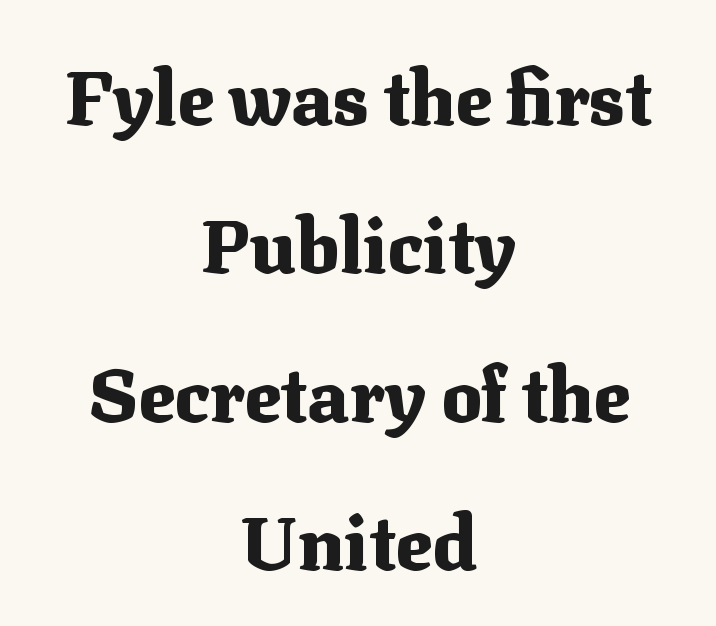
Q: Is the text bold? A: Yes.
Q: Is the text italic (slanted)? A: No, it is upright.
Q: Is the typeface a serif or a sans-serif typeface? A: Serif.
Q: Is the text underlined? A: No.
Q: How is the paragraph aligned? A: Centered.
Q: Is the spacing between letters normal or unusually wide? A: Normal.
Q: Is the spacing between lines tight, normal or loose? A: Loose.
Q: Width (condensed, normal, or wide)? A: Normal.
Q: Stroke contrast? A: Medium.
Q: x-height? A: Medium.
Q: Monospaced? A: No.
